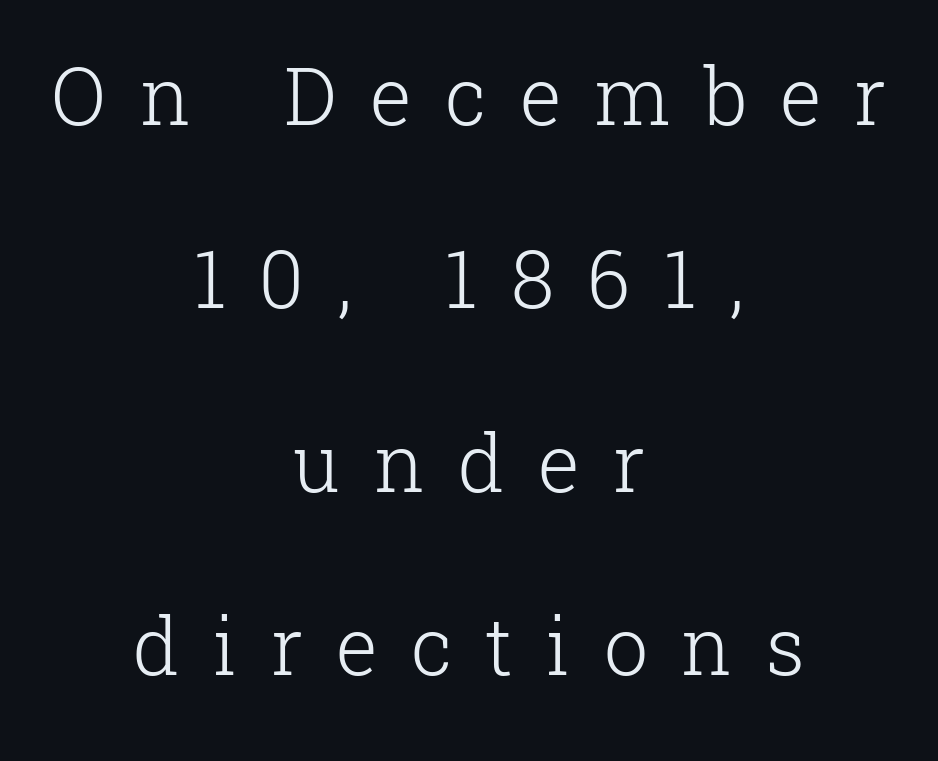
The image shows 79 px light serif type, upright; set centered, loose line spacing (2.32x), unusually wide letter spacing (+0.42 em), not underlined; low stroke contrast and a medium x-height.
